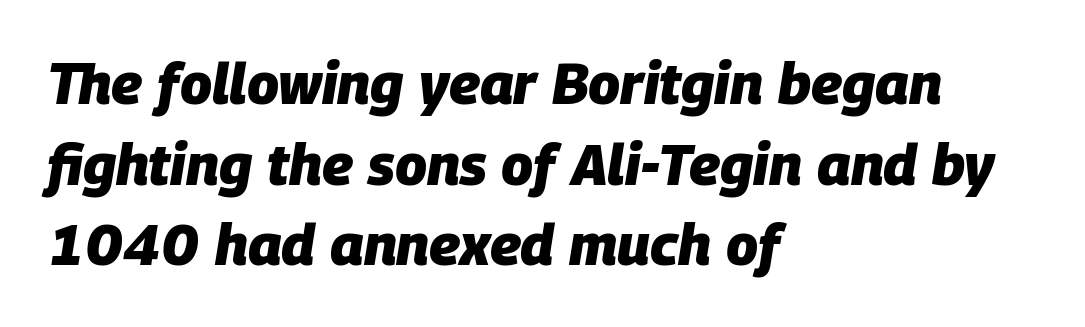
Q: Is the text bold? A: Yes.
Q: Is the text italic (slanted)? A: Yes, it leans right by about 9 degrees.
Q: Is the text underlined? A: No.
Q: How is the paragraph aligned? A: Left-aligned.
Q: Is the spacing between letters normal or unusually wide? A: Normal.
Q: Is the spacing between lines tight, normal or loose? A: Normal.
Q: Width (condensed, normal, or wide)? A: Normal.
Q: Stroke contrast? A: Low.
Q: x-height? A: Large.
Q: Monospaced? A: No.
